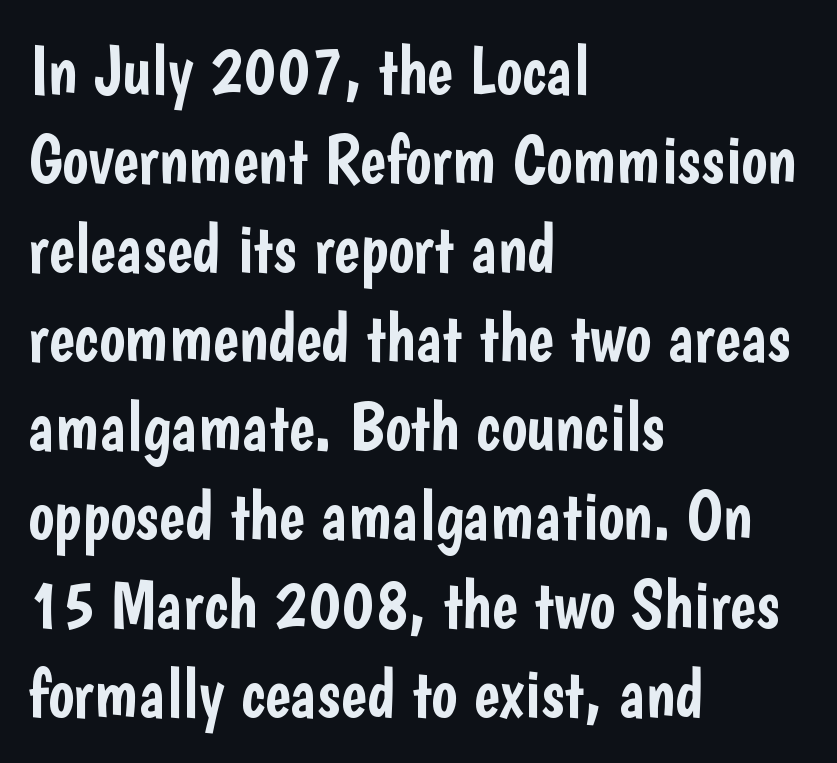
The image shows 69 px condensed sans-serif type, upright; set left-aligned, normal line spacing (1.29x), normal letter spacing, not underlined; low stroke contrast and a medium x-height.
